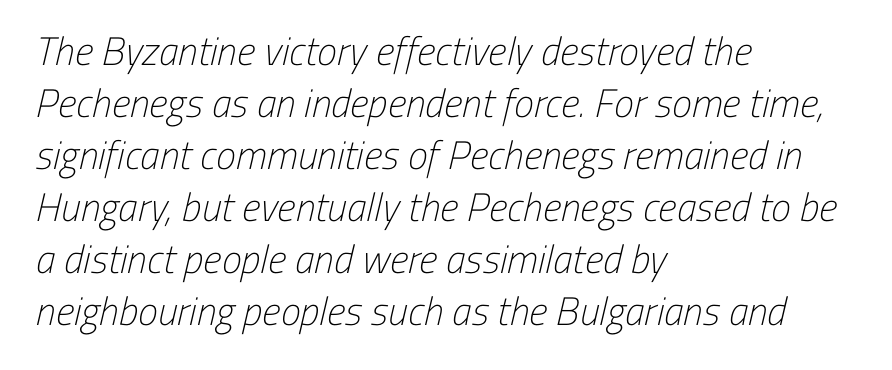
Q: Is the text bold? A: No.
Q: Is the typeface a serif or a sans-serif typeface? A: Sans-serif.
Q: Is the text underlined? A: No.
Q: How is the paragraph aligned? A: Left-aligned.
Q: Is the spacing between letters normal or unusually wide? A: Normal.
Q: Is the spacing between lines tight, normal or loose? A: Normal.
Q: Width (condensed, normal, or wide)? A: Condensed.
Q: Stroke contrast? A: Low.
Q: x-height? A: Medium.
Q: Monospaced? A: No.
